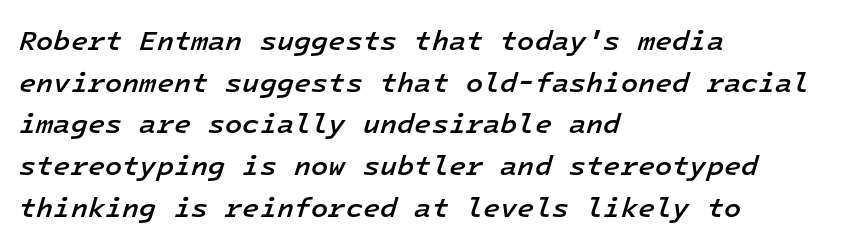
Q: Is the text bold? A: Semi-bold.
Q: Is the text italic (slanted)? A: Yes, it leans right by about 16 degrees.
Q: Is the text underlined? A: No.
Q: How is the paragraph aligned? A: Left-aligned.
Q: Is the spacing between letters normal or unusually wide? A: Normal.
Q: Is the spacing between lines tight, normal or loose? A: Normal.
Q: Width (condensed, normal, or wide)? A: Normal.
Q: Stroke contrast? A: Low.
Q: x-height? A: Medium.
Q: Monospaced? A: Yes.
